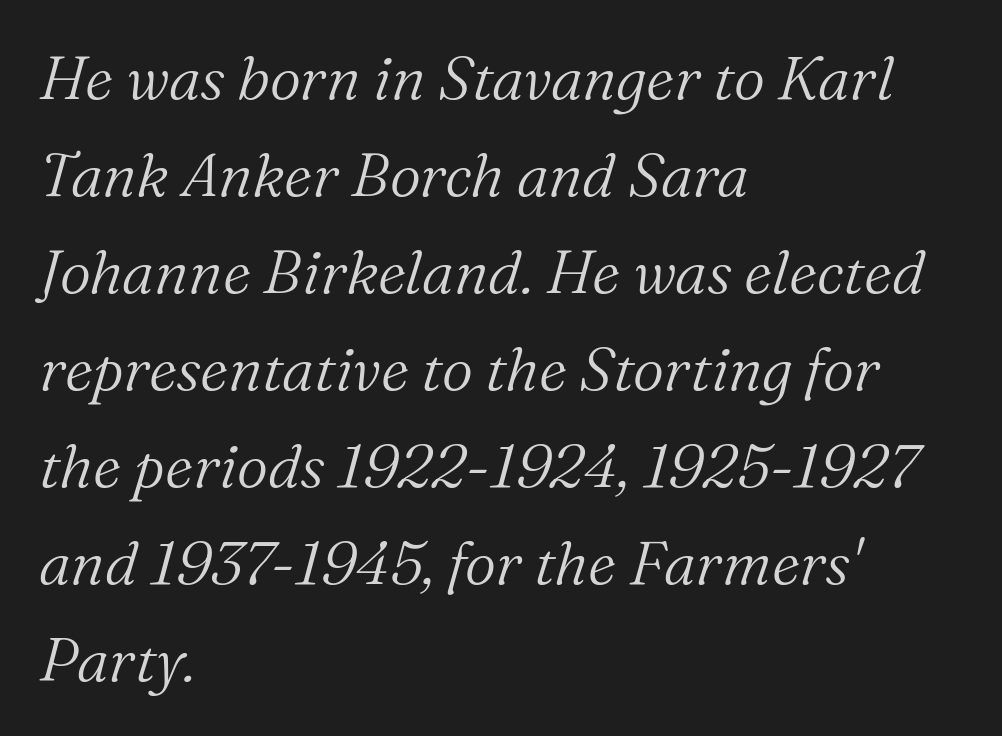
{"serif": "yes", "italic": "yes", "lean": "right", "slant_degrees": 16, "bold": "no", "weight": "light", "width": "normal", "stroke_contrast": "medium", "x_height": "medium", "monospaced": "no", "underline": "no", "align": "left", "line_spacing": "normal", "line_spacing_ratio": 1.59, "letter_spacing": "normal", "letter_spacing_em": 0.0, "glyph_px": 61}
